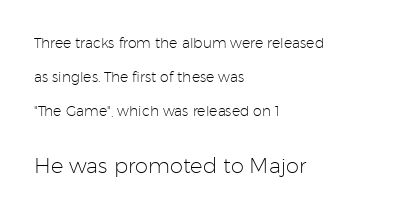
{"italic": "no", "bold": "no", "underline": "no", "align": "left", "line_spacing": "loose", "line_spacing_ratio": 2.42, "letter_spacing": "normal", "letter_spacing_em": 0.0, "larger_block": "second", "size_ratio": 1.5, "glyph_px": 21}
